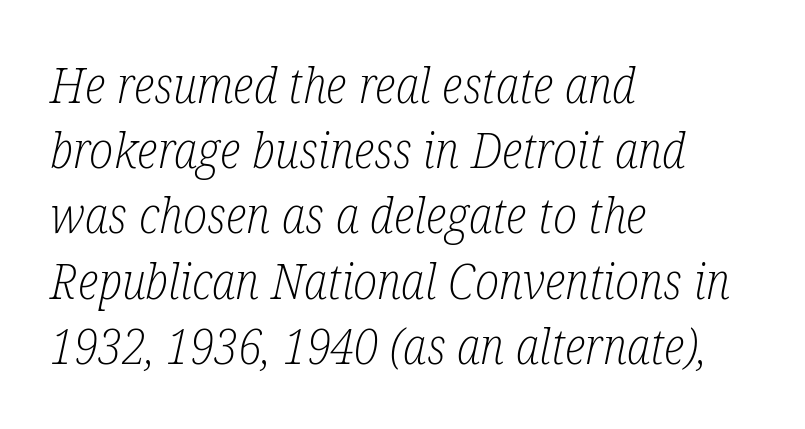
Q: Is the text bold? A: No.
Q: Is the text italic (slanted)? A: Yes, it leans right by about 12 degrees.
Q: Is the typeface a serif or a sans-serif typeface? A: Serif.
Q: Is the text underlined? A: No.
Q: How is the paragraph aligned? A: Left-aligned.
Q: Is the spacing between letters normal or unusually wide? A: Normal.
Q: Is the spacing between lines tight, normal or loose? A: Normal.
Q: Width (condensed, normal, or wide)? A: Condensed.
Q: Stroke contrast? A: Low.
Q: x-height? A: Medium.
Q: Monospaced? A: No.
